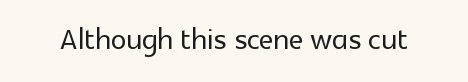
{"serif": "no", "italic": "no", "width": "normal", "x_height": "medium", "monospaced": "no", "underline": "no", "letter_spacing": "normal", "letter_spacing_em": 0.0, "glyph_px": 39}
